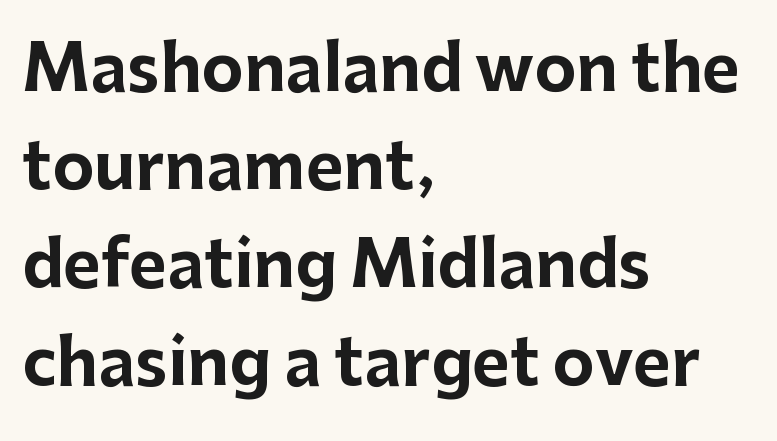
Q: Is the text bold? A: Yes.
Q: Is the text italic (slanted)? A: No, it is upright.
Q: Is the typeface a serif or a sans-serif typeface? A: Sans-serif.
Q: Is the text underlined? A: No.
Q: How is the paragraph aligned? A: Left-aligned.
Q: Is the spacing between letters normal or unusually wide? A: Normal.
Q: Is the spacing between lines tight, normal or loose? A: Normal.
Q: Width (condensed, normal, or wide)? A: Normal.
Q: Stroke contrast? A: Low.
Q: x-height? A: Medium.
Q: Monospaced? A: No.
